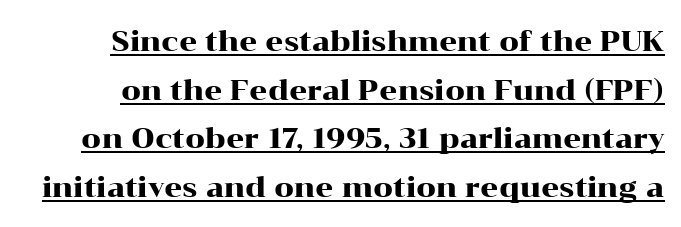
The image shows 28 px wide serif type, upright; set line spacing 1.74x, normal letter spacing, underlined; high stroke contrast and a medium x-height.
